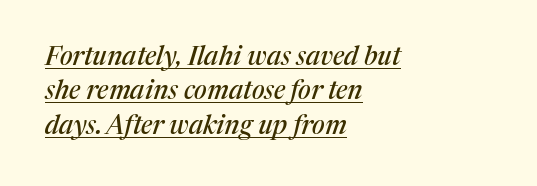
Q: Is the text italic (slanted)? A: Yes, it leans right by about 17 degrees.
Q: Is the text underlined? A: Yes.
Q: How is the paragraph aligned? A: Left-aligned.
Q: Is the spacing between letters normal or unusually wide? A: Normal.
Q: Is the spacing between lines tight, normal or loose? A: Normal.
